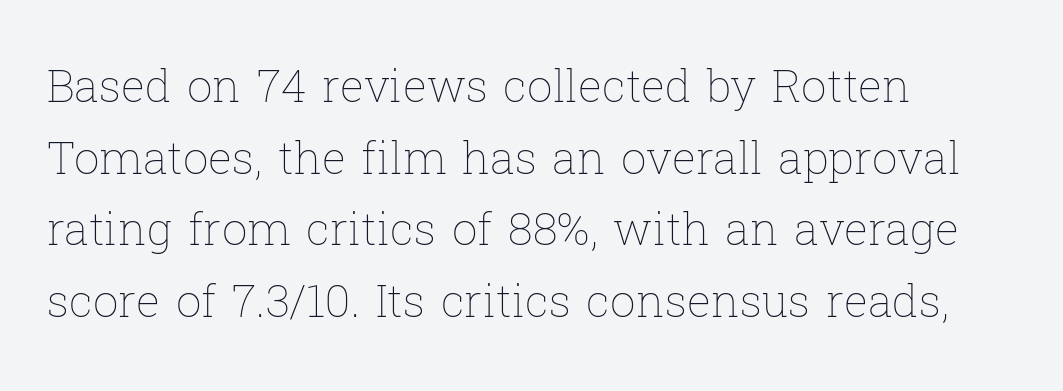
The image shows 45 px thin type, upright; set left-aligned, normal line spacing (1.59x), normal letter spacing, not underlined; low stroke contrast and a medium x-height.
